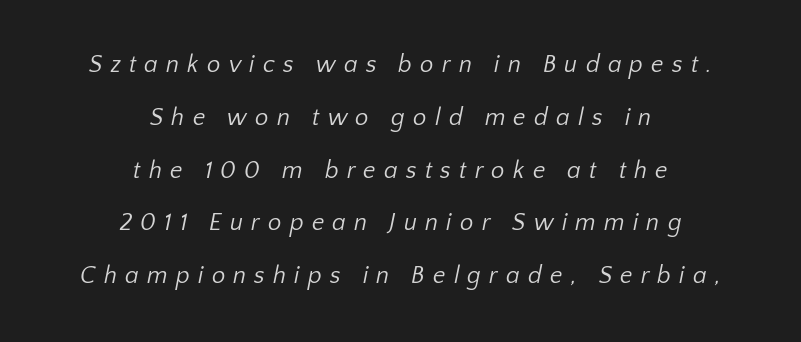
{"bold": "no", "underline": "no", "align": "center", "line_spacing": "loose", "line_spacing_ratio": 2.2, "letter_spacing": "wide", "letter_spacing_em": 0.34, "glyph_px": 24}
